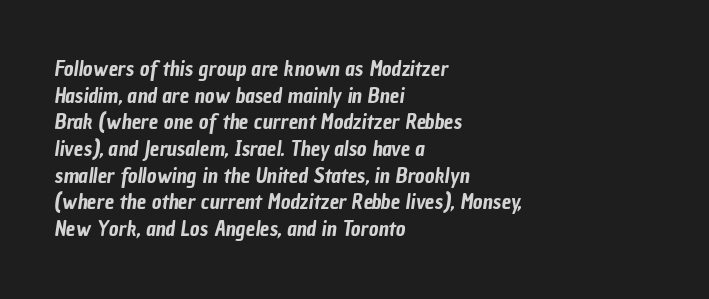
Q: Is the text underlined? A: No.
Q: How is the paragraph aligned? A: Left-aligned.
Q: Is the spacing between letters normal or unusually wide? A: Normal.
Q: Is the spacing between lines tight, normal or loose? A: Normal.
